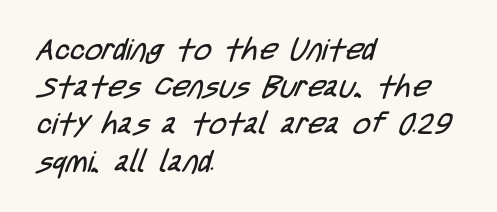
The image shows 30 px regular-weight, condensed sans-serif type; set left-aligned, line spacing 1.24x, normal letter spacing, not underlined; low stroke contrast and a large x-height.
